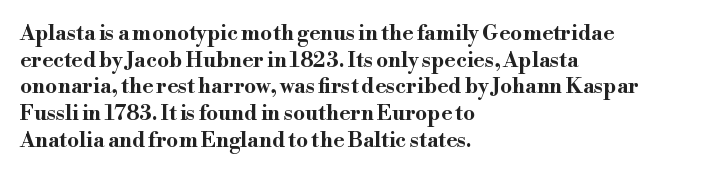
{"italic": "no", "bold": "yes", "underline": "no", "align": "left", "line_spacing": "normal", "line_spacing_ratio": 1.27, "letter_spacing": "normal", "letter_spacing_em": 0.0, "glyph_px": 21}
